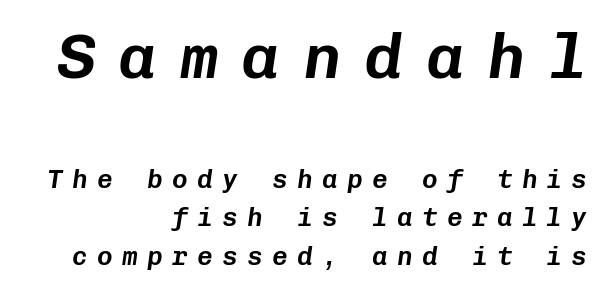
Where is the straight margin? On the right. Summary of vertical rhythm: regular, with standard interline spacing. Visually, the top section dominates because its glyphs are scaled up. The rendering applies a slant to the glyphs. Do the characters align in a grid? Yes, the font is monospaced.
